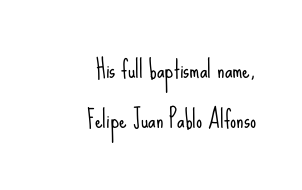
{"italic": "no", "bold": "no", "underline": "no", "align": "right", "line_spacing": "loose", "line_spacing_ratio": 2.09, "letter_spacing": "normal", "letter_spacing_em": 0.0, "glyph_px": 24}
